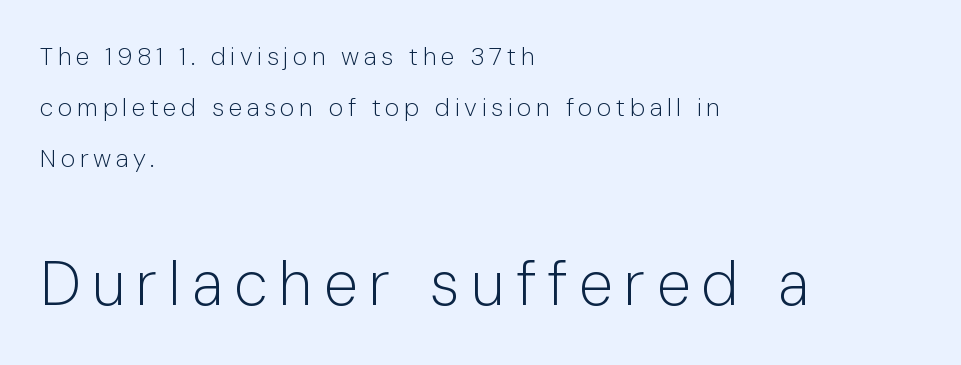
This sample has the flowing, uneven cadence of proportional lettering. Letters have the restrained weight of plain body copy at most. Glance below the letters and you will spot only blank space. Nope, no serifs anywhere on these letters. The passage is arranged the way most books set body copy — flush left.
